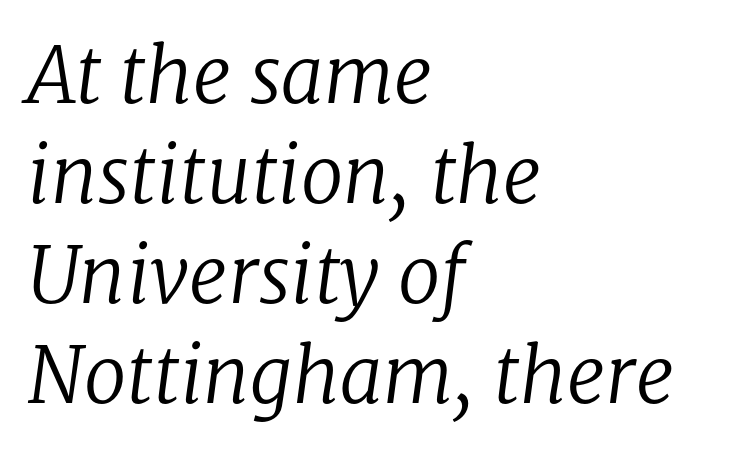
The image shows 77 px regular-weight serif type, italic (leaning right); set left-aligned, normal line spacing (1.3x), normal letter spacing, not underlined; low stroke contrast and a medium x-height.
